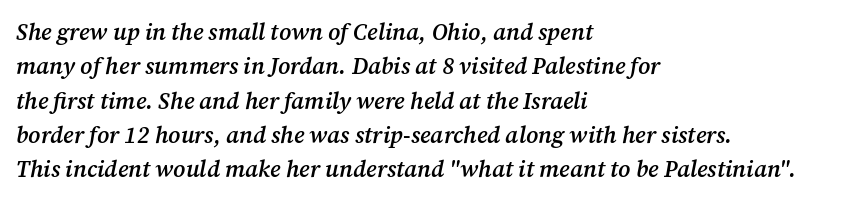
Q: Is the text bold? A: Semi-bold.
Q: Is the text italic (slanted)? A: Yes, it leans right by about 12 degrees.
Q: Is the text underlined? A: No.
Q: How is the paragraph aligned? A: Left-aligned.
Q: Is the spacing between letters normal or unusually wide? A: Normal.
Q: Is the spacing between lines tight, normal or loose? A: Normal.
